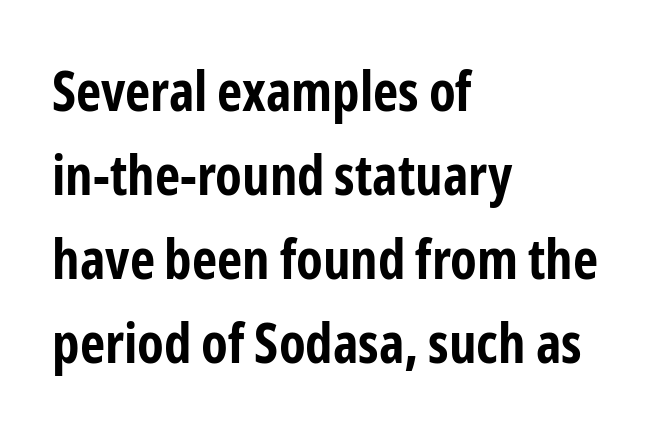
{"serif": "no", "italic": "no", "bold": "yes", "weight": "bold", "width": "condensed", "stroke_contrast": "low", "x_height": "medium", "monospaced": "no", "underline": "no", "align": "left", "line_spacing": "normal", "line_spacing_ratio": 1.53, "letter_spacing": "normal", "letter_spacing_em": 0.0, "glyph_px": 55}
